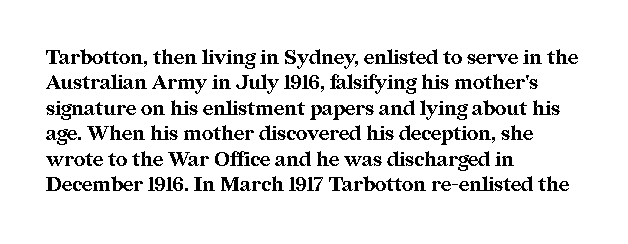
{"italic": "no", "bold": "yes", "underline": "no", "align": "left", "line_spacing": "normal", "line_spacing_ratio": 1.27, "letter_spacing": "normal", "letter_spacing_em": 0.0, "glyph_px": 20}
